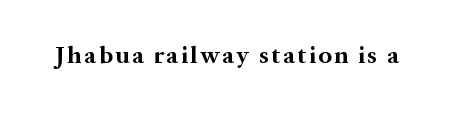
The image shows 24 px bold type, upright; set not underlined.
